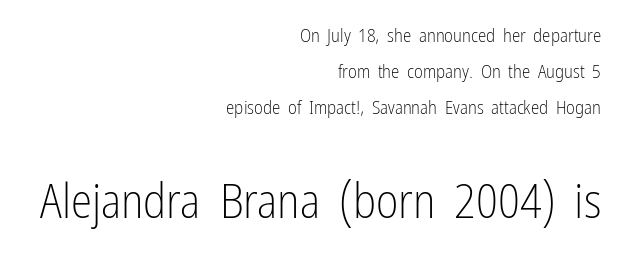
The image shows 48 px light, condensed sans-serif type, upright; set right-aligned, loose line spacing (1.9x), normal letter spacing, not underlined; the second (bottom) block is 2.53x larger; low stroke contrast and a medium x-height.
